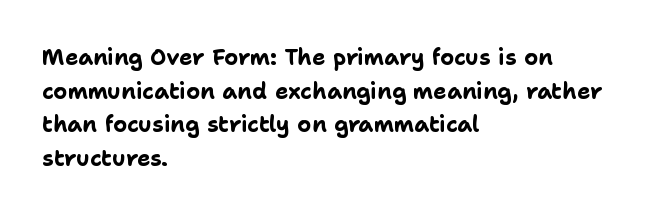
The image shows 22 px bold type, upright; set left-aligned, normal line spacing (1.53x), normal letter spacing, not underlined.
